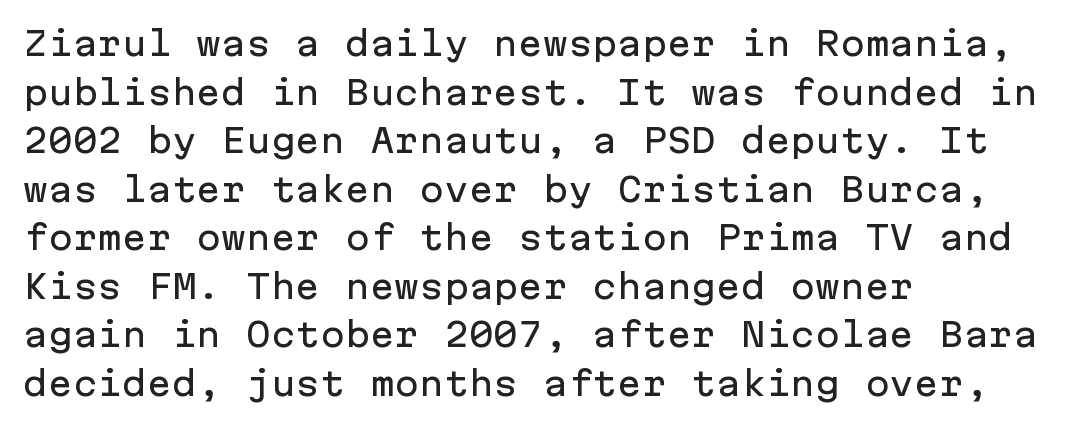
Descenders are the only things crossing below the line. Observe the absence of serifs on each vertical stroke in this sample. It's the straight-up-and-down kind of type. Leftover space on each line is placed entirely after the last word.
